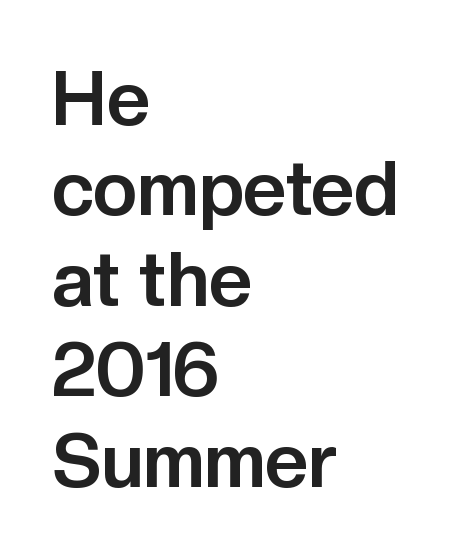
Words appear dense and cohesive because spacing is normal. Nothing sits at the stroke ends, so this counts as sans-serif. Posture: vertical. The letters are bold, with thick, heavy strokes.
